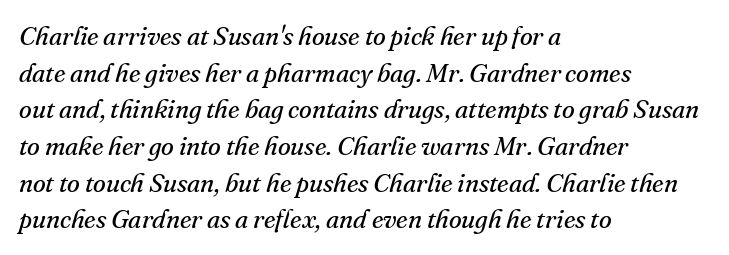
The image shows 26 px text type, italic (leaning right); set left-aligned, normal line spacing (1.41x), normal letter spacing, not underlined.
